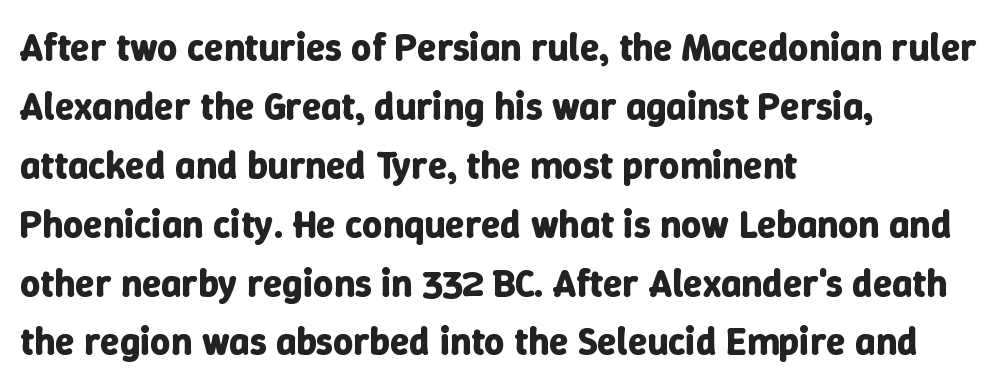
The rendering uses natural spacing where letterforms have individual widths. Visually the block forms a straight wall on the left and a jagged coastline on the right. It's the straight-up-and-down kind of type. A typesetter would call this zero additional tracking. Caption: bold face, heavy strokes. The designer left line spacing at the default.
